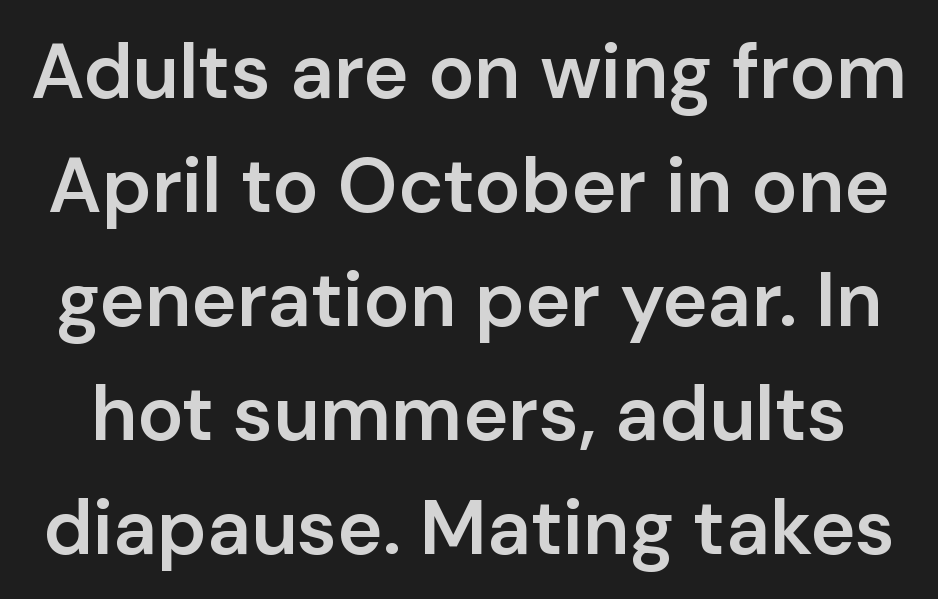
Q: Is the text bold? A: Semi-bold.
Q: Is the text italic (slanted)? A: No, it is upright.
Q: Is the typeface a serif or a sans-serif typeface? A: Sans-serif.
Q: Is the text underlined? A: No.
Q: Is the spacing between letters normal or unusually wide? A: Normal.
Q: Is the spacing between lines tight, normal or loose? A: Normal.
Q: Width (condensed, normal, or wide)? A: Normal.
Q: Stroke contrast? A: Low.
Q: x-height? A: Medium.
Q: Monospaced? A: No.
